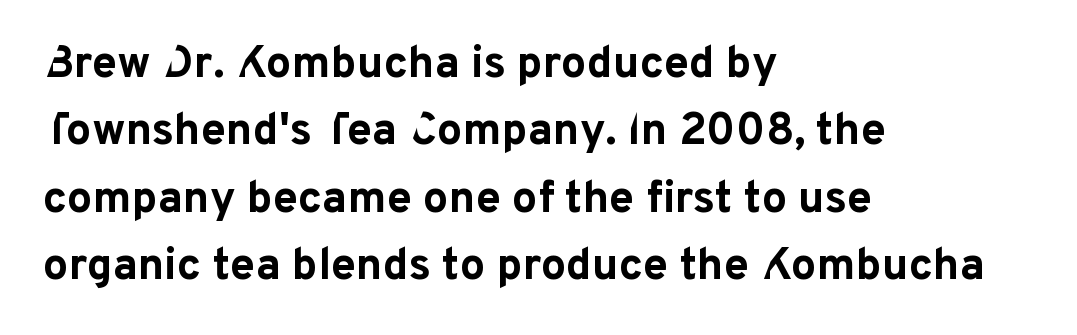
The image shows 45 px bold sans-serif type, upright; set left-aligned, normal line spacing (1.5x), normal letter spacing, not underlined; low stroke contrast and a medium x-height.
